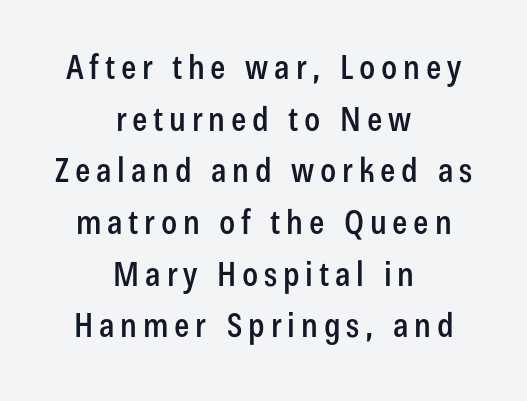
The strip under each line holds only bare page. The type family on display is of the sans-serif kind. In terms of leading, this rendering sits right in the middle. The letters advance in unequal steps, a hallmark of proportional type.
